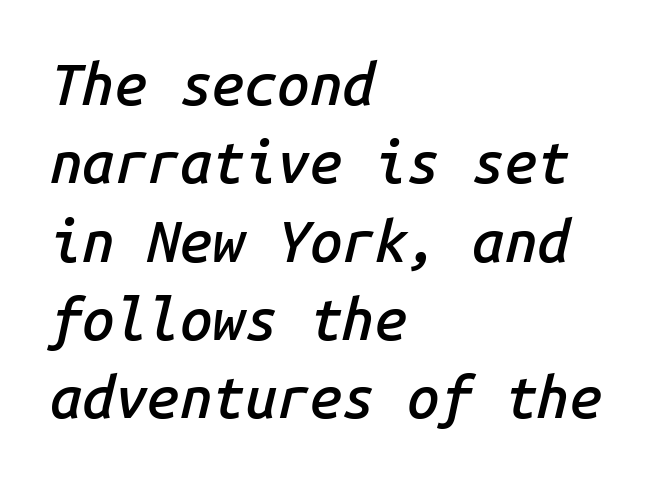
An italicized treatment has been applied to the whole sample. The letters are semibold — heavier than regular but short of a full bold. The vertical gap from one line to the next is medium. Is this a fixed-width face? Yes — each glyph sits in an identical cell.
